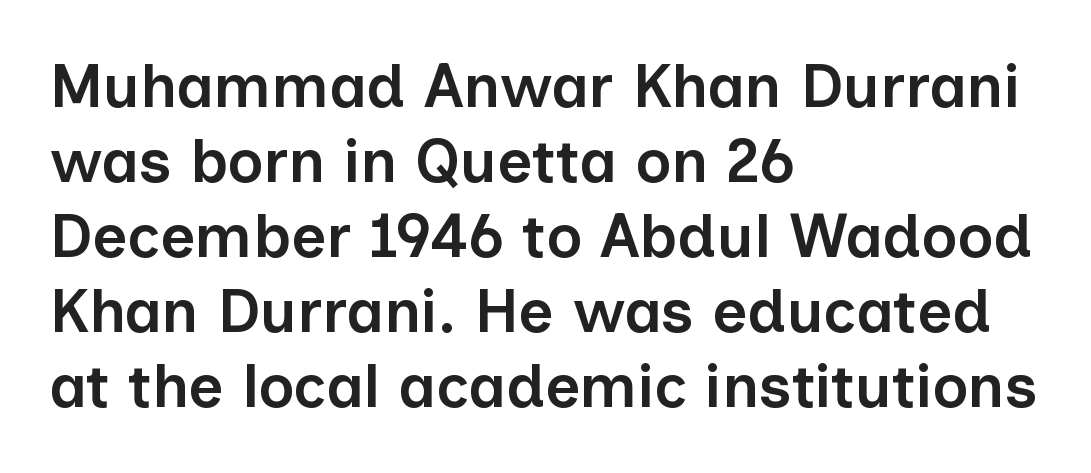
The image shows 61 px semibold sans-serif type, upright; set left-aligned, line spacing 1.23x, normal letter spacing, not underlined; low stroke contrast and a medium x-height.
